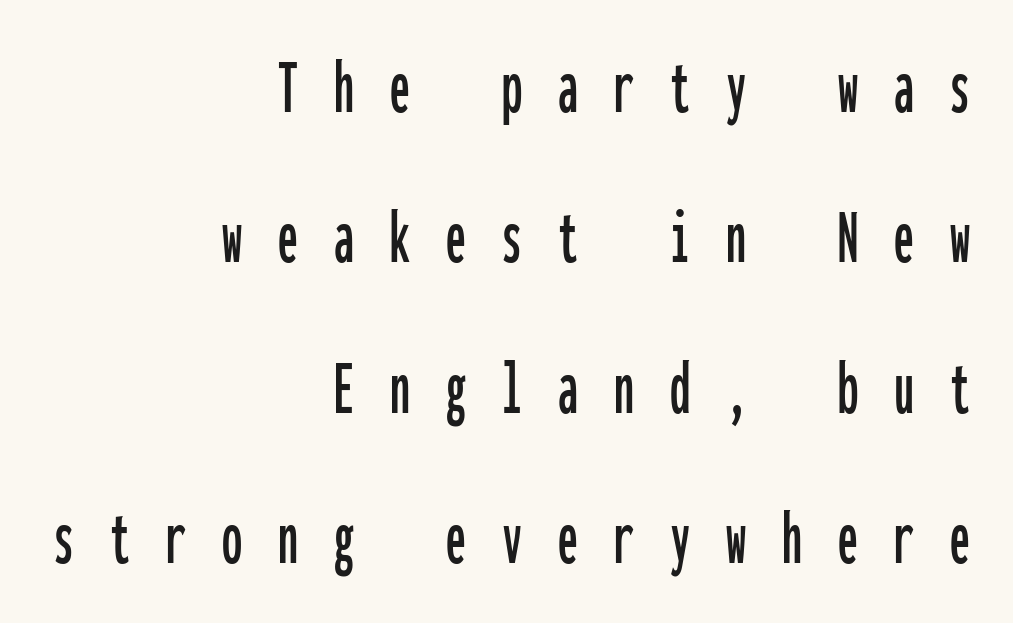
No italicization has been applied; the sample stays upright. The passage shown is typeset with a sans-serif family. Underlining? Definitely not there. The setting favours the right margin, as signatures and pull-quotes sometimes do. The rendering uses typewriter-style spacing with identical character cells. There is plenty of visible air inserted between adjacent glyphs.
